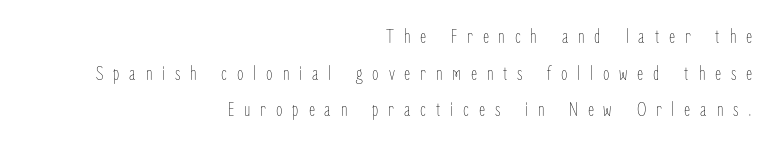
The image shows 21 px text type, upright; set right-aligned, line spacing 1.74x, unusually wide letter spacing (+0.47 em), not underlined.
